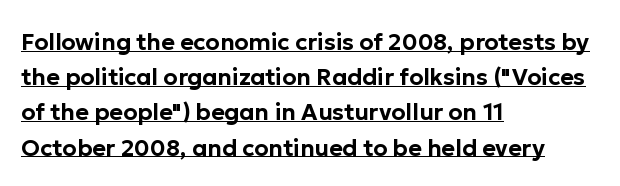
The image shows 23 px text type, upright; set left-aligned, normal line spacing (1.53x), normal letter spacing, underlined.
